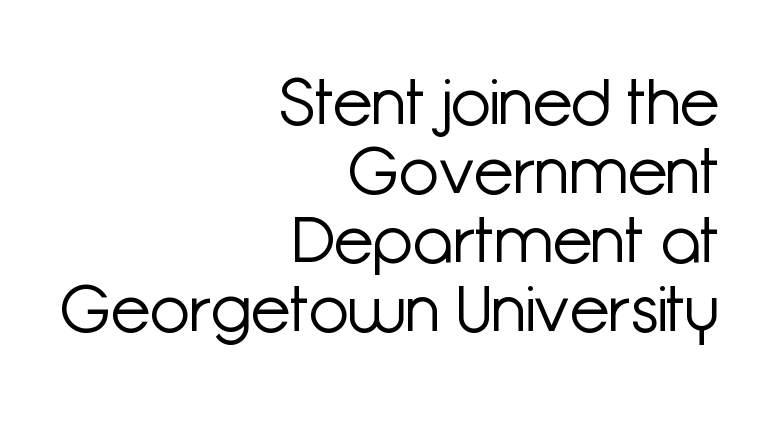
Each letter keeps its own natural width here, so spacing adapts to shape. Tracking here is standard; glyphs follow each other at the usual distance. The rendering uses a small line-height, squeezing the rows. No chunkiness to these letters — they're not bold. Letterform terminals end flat and unadorned throughout the passage.
